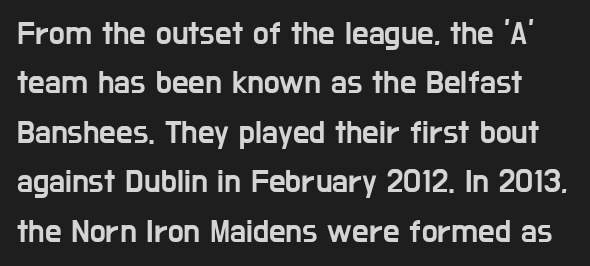
Q: Is the text italic (slanted)? A: No, it is upright.
Q: Is the typeface a serif or a sans-serif typeface? A: Sans-serif.
Q: Is the text underlined? A: No.
Q: Is the spacing between letters normal or unusually wide? A: Normal.
Q: Is the spacing between lines tight, normal or loose? A: Normal.
Q: Width (condensed, normal, or wide)? A: Condensed.
Q: Stroke contrast? A: Low.
Q: x-height? A: Medium.
Q: Monospaced? A: No.
